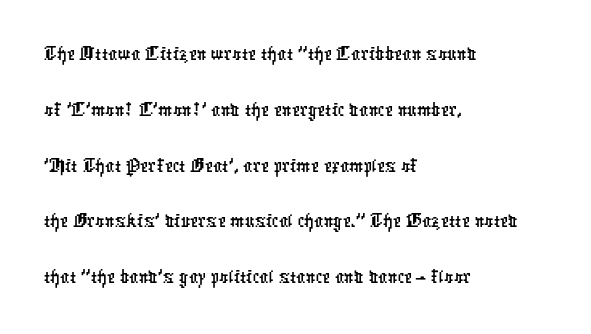
The image shows 45 px condensed sans-serif type; set left-aligned, line spacing 1.24x, normal letter spacing, not underlined; low stroke contrast and a medium x-height.
